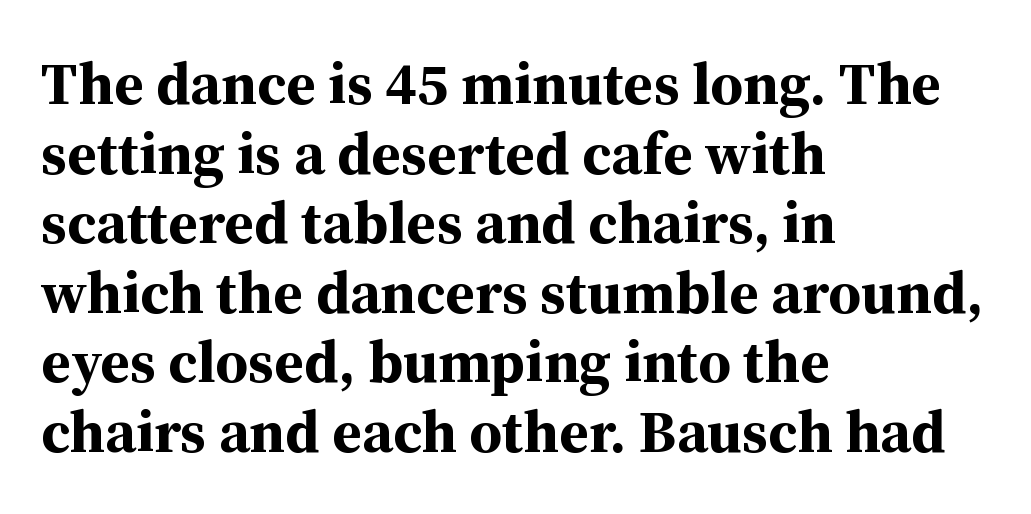
The image shows 60 px bold serif type, upright; set left-aligned, line spacing 1.16x, normal letter spacing, not underlined; medium stroke contrast and a medium x-height.
